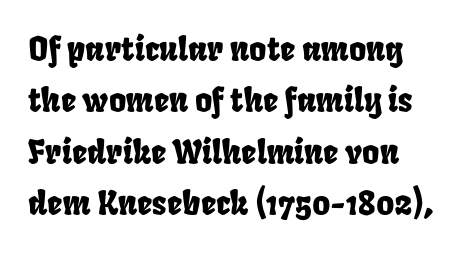
{"width": "condensed", "stroke_contrast": "low", "x_height": "large", "monospaced": "no", "underline": "no", "line_spacing": "normal", "line_spacing_ratio": 1.56, "letter_spacing": "normal", "letter_spacing_em": 0.0, "glyph_px": 33}
